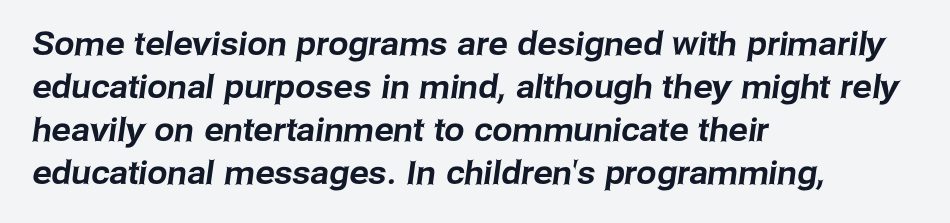
{"serif": "no", "width": "normal", "stroke_contrast": "low", "x_height": "medium", "monospaced": "no", "underline": "no", "align": "left", "line_spacing": "normal", "line_spacing_ratio": 1.34, "letter_spacing": "normal", "letter_spacing_em": 0.0, "glyph_px": 32}
